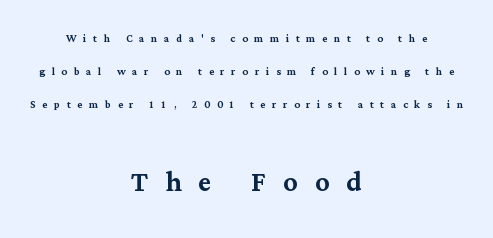
Looks like regular typesetting: each glyph gets only the width it needs. This rendering employs a face with finishing strokes, i.e., a serif. Honestly, there is no underline to notice here at all. The rendering enlarges the type as you move from the upper chunk to the lower. This rendering widens character spacing well past its baseline value.
